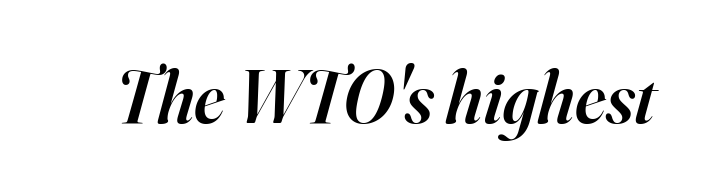
The image shows 74 px semibold serif type, italic (leaning right); set normal letter spacing, not underlined; high stroke contrast and a small x-height.
